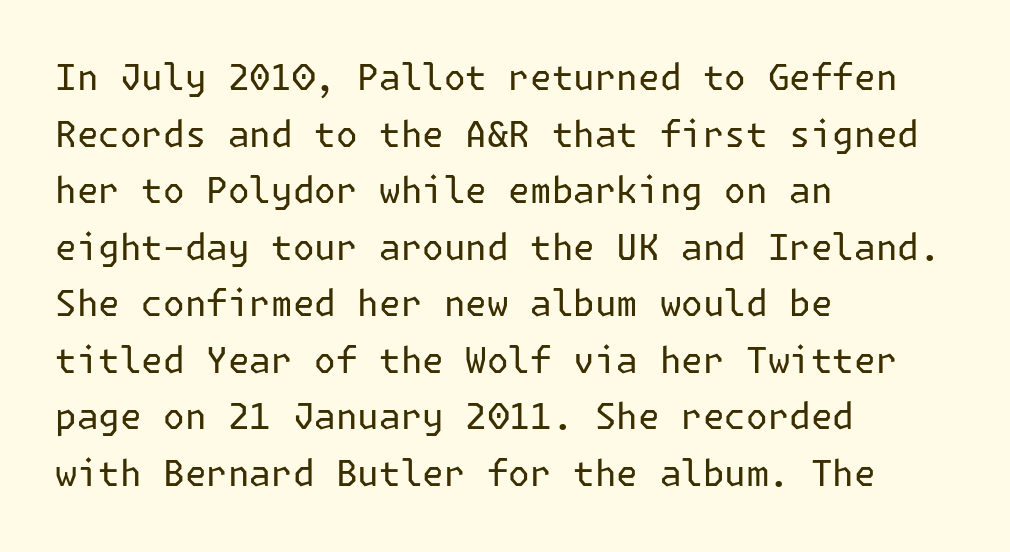
Check the space under the baseline: it is left empty. Summary of vertical rhythm: regular, with standard interline spacing. The face used here is a sans, in the tradition of grotesques and geometrics. Vertical strokes here are truly vertical. A light-to-regular cut is what we see here. Leftover space on each line is placed entirely after the last word.
